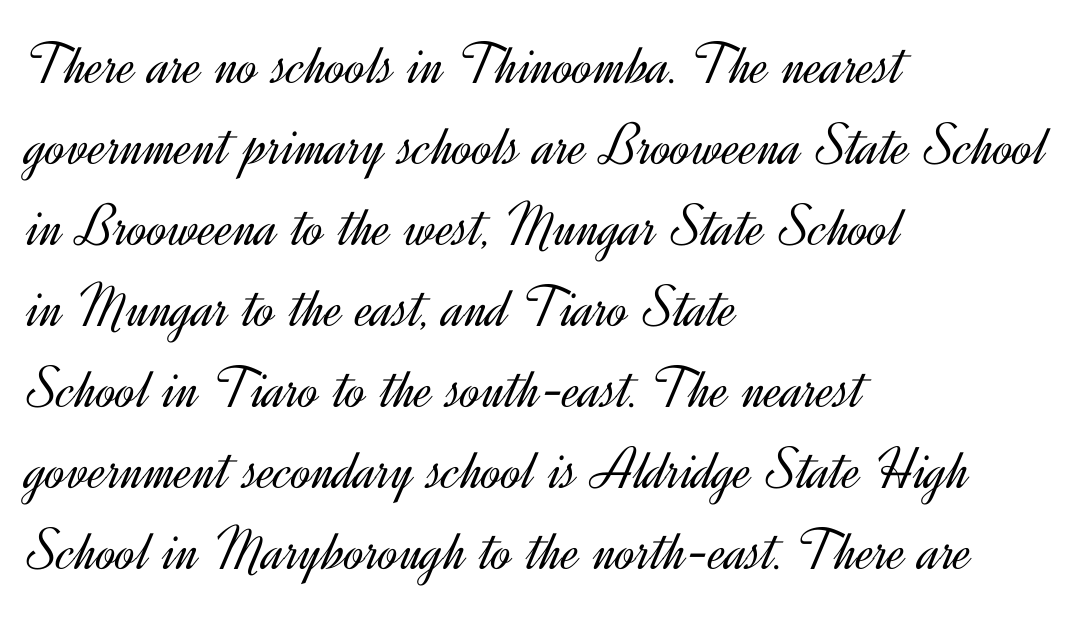
{"serif": "no", "bold": "no", "weight": "light", "width": "normal", "x_height": "small", "monospaced": "no", "underline": "no", "align": "left", "line_spacing": "normal", "line_spacing_ratio": 1.35, "letter_spacing": "normal", "letter_spacing_em": 0.0, "glyph_px": 60}
